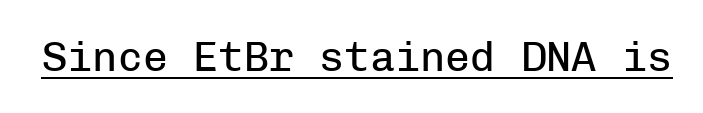
The image shows 42 px regular-weight sans-serif type, upright, monospaced; set normal letter spacing, underlined; low stroke contrast and a medium x-height.
